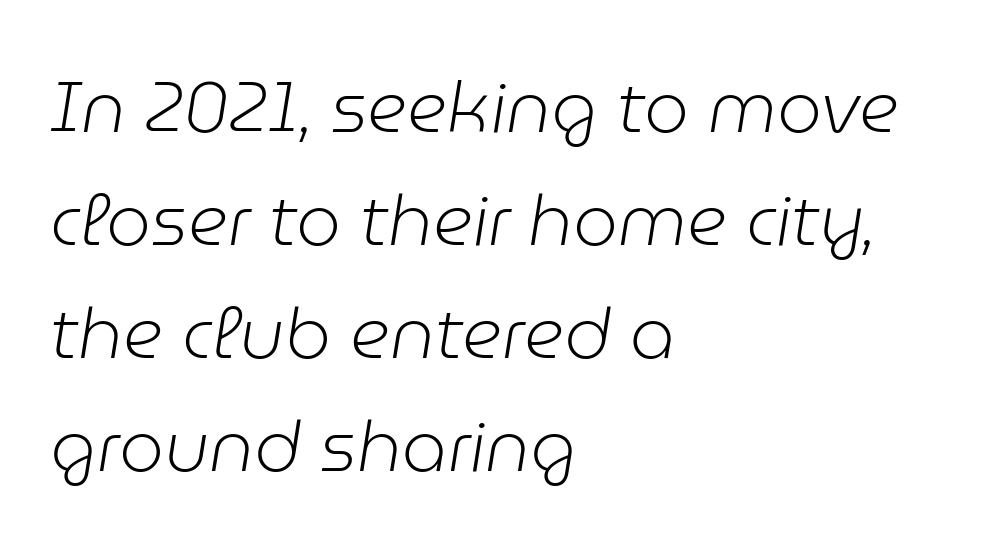
The image shows 71 px light type, italic (leaning right); set left-aligned, normal line spacing (1.59x), normal letter spacing, not underlined; low stroke contrast and a medium x-height.
